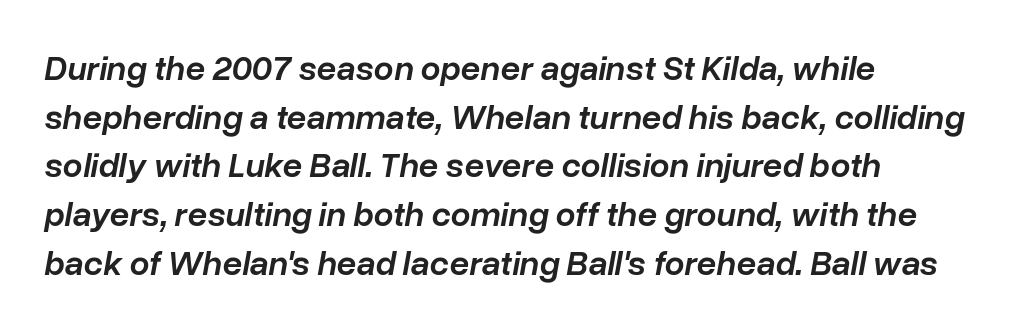
The letterforms sit shoulder to shoulder at normal distance. Strokes here are thickened, but only to semibold level. The designer left line spacing at the default. Rule under the text: the space is simply empty. The passage shown leans; its letterforms are oblique. Think of a printed novel: that variable character pitch is what you see here.
